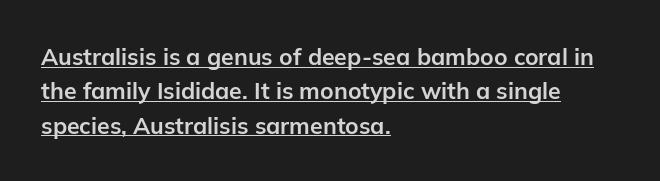
The image shows 23 px bold type, upright; set left-aligned, normal line spacing (1.49x), normal letter spacing, underlined.
